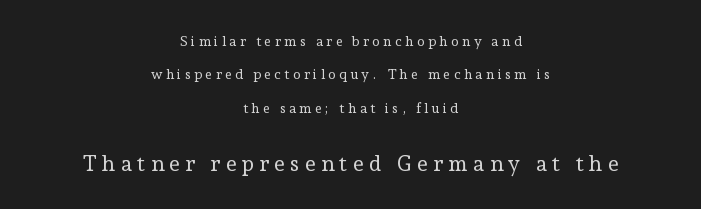
Q: Is the text bold? A: No.
Q: Is the text italic (slanted)? A: No, it is upright.
Q: Is the text underlined? A: No.
Q: How is the paragraph aligned? A: Centered.
Q: Is the spacing between letters normal or unusually wide? A: Unusually wide.
Q: Is the spacing between lines tight, normal or loose? A: Loose.
Q: Which block of text is set in a larger size, the first (top) or the second (bottom)? A: The second (bottom) one.
